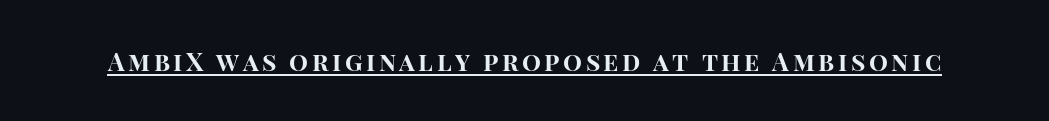
The image shows 25 px bold type, upright; set underlined.
